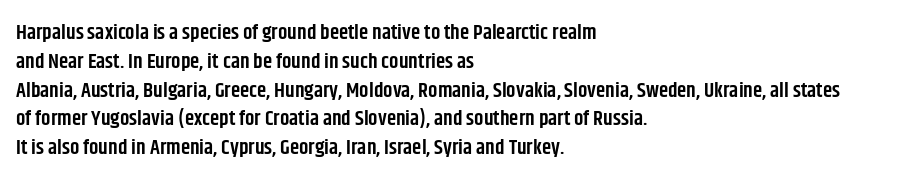
{"italic": "no", "bold": "semi", "underline": "no", "align": "left", "line_spacing": "normal", "line_spacing_ratio": 1.37, "letter_spacing": "normal", "letter_spacing_em": 0.0, "glyph_px": 21}
